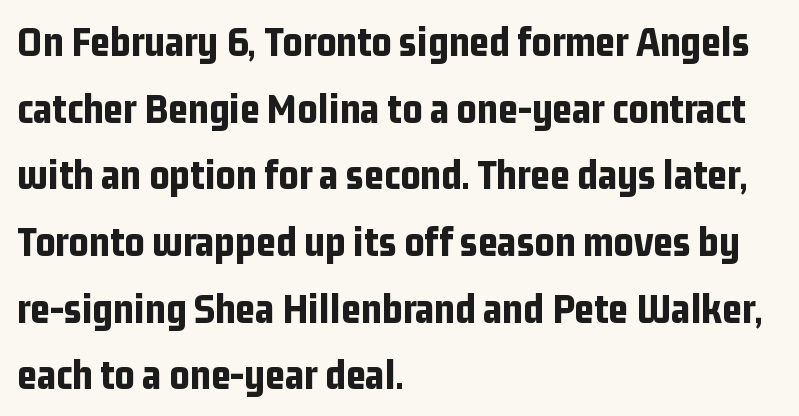
Q: Is the text bold? A: Yes.
Q: Is the text italic (slanted)? A: No, it is upright.
Q: Is the typeface a serif or a sans-serif typeface? A: Sans-serif.
Q: Is the text underlined? A: No.
Q: How is the paragraph aligned? A: Left-aligned.
Q: Is the spacing between letters normal or unusually wide? A: Normal.
Q: Is the spacing between lines tight, normal or loose? A: Normal.
Q: Width (condensed, normal, or wide)? A: Condensed.
Q: Stroke contrast? A: Low.
Q: x-height? A: Medium.
Q: Monospaced? A: No.
